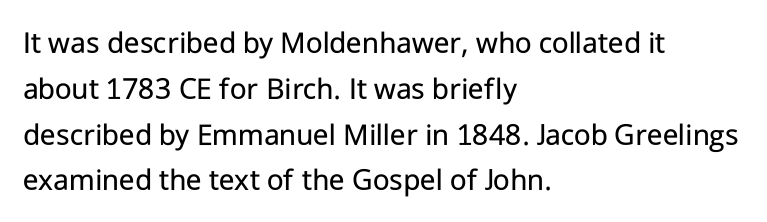
{"serif": "no", "italic": "no", "bold": "no", "weight": "regular", "width": "normal", "stroke_contrast": "low", "x_height": "medium", "monospaced": "no", "underline": "no", "align": "left", "line_spacing": "normal", "line_spacing_ratio": 1.43, "letter_spacing": "normal", "letter_spacing_em": 0.0, "glyph_px": 32}
